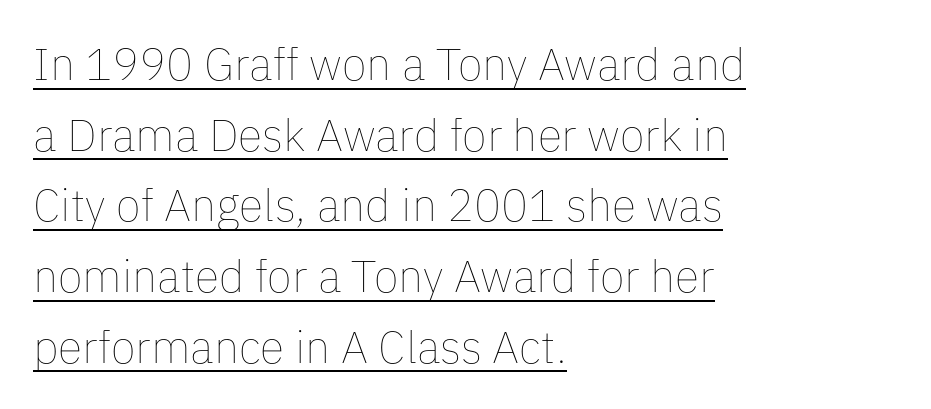
The image shows 45 px thin type, upright; set left-aligned, normal line spacing (1.57x), normal letter spacing, underlined; low stroke contrast and a medium x-height.
